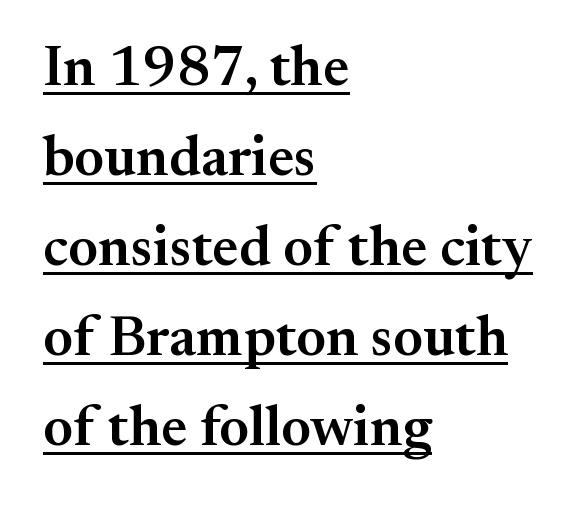
{"serif": "yes", "italic": "no", "bold": "semi", "weight": "semibold", "width": "normal", "stroke_contrast": "medium", "x_height": "small", "monospaced": "no", "underline": "yes", "align": "left", "line_spacing": "normal", "line_spacing_ratio": 1.58, "letter_spacing": "normal", "letter_spacing_em": 0.0, "glyph_px": 57}
